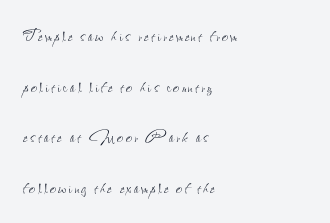
The image shows 22 px text type; set left-aligned, loose line spacing (2.3x), not underlined.
